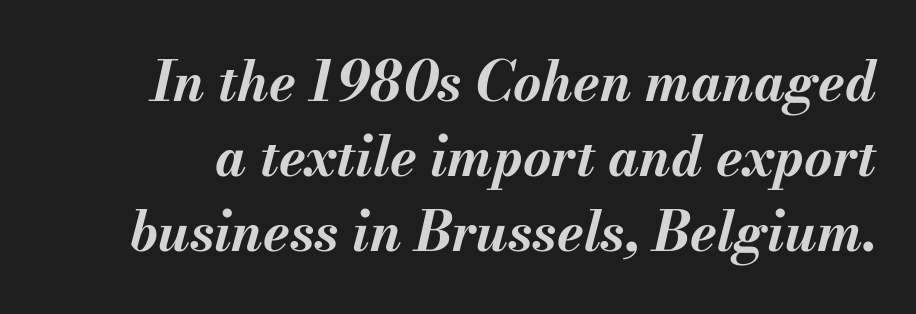
Q: Is the text bold? A: Yes.
Q: Is the text italic (slanted)? A: Yes, it leans right by about 13 degrees.
Q: Is the text underlined? A: No.
Q: Is the spacing between letters normal or unusually wide? A: Normal.
Q: Is the spacing between lines tight, normal or loose? A: Normal.
Q: Width (condensed, normal, or wide)? A: Normal.
Q: Stroke contrast? A: Medium.
Q: x-height? A: Small.
Q: Monospaced? A: No.
